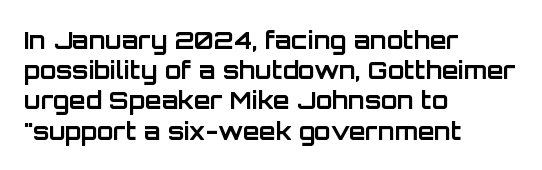
{"italic": "no", "bold": "yes", "underline": "no", "align": "left", "line_spacing": "normal", "line_spacing_ratio": 1.26, "letter_spacing": "normal", "letter_spacing_em": 0.0, "glyph_px": 24}
